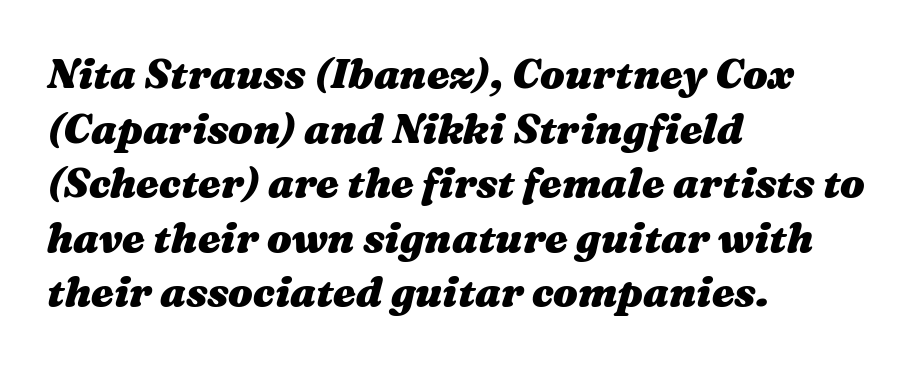
{"italic": "yes", "lean": "right", "slant_degrees": 16, "bold": "yes", "weight": "heavy", "width": "wide", "stroke_contrast": "medium", "x_height": "medium", "monospaced": "no", "underline": "no", "align": "left", "line_spacing": "normal", "line_spacing_ratio": 1.33, "letter_spacing": "normal", "letter_spacing_em": 0.0, "glyph_px": 41}
